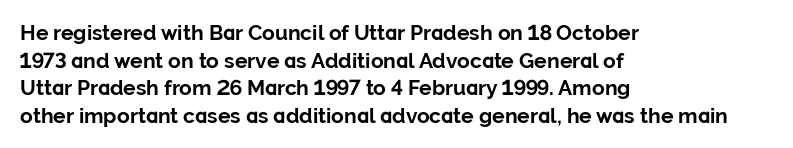
The image shows 21 px bold type, upright; set left-aligned, normal line spacing (1.31x), normal letter spacing, not underlined.
